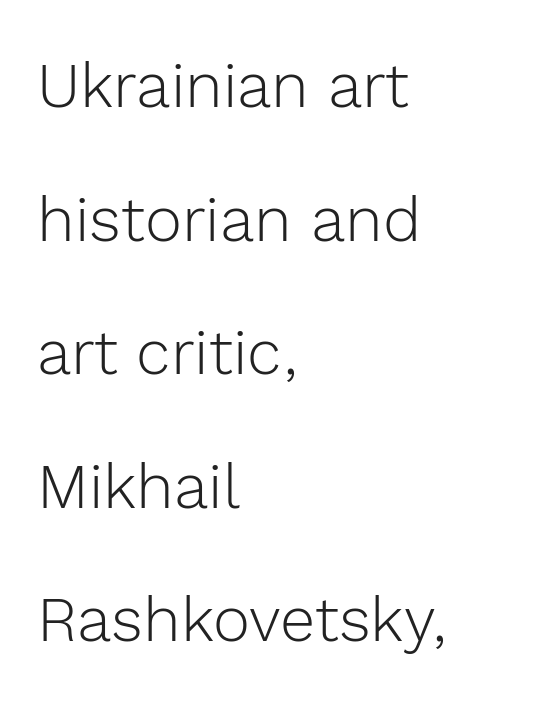
Q: Is the text bold? A: No.
Q: Is the text italic (slanted)? A: No, it is upright.
Q: Is the typeface a serif or a sans-serif typeface? A: Sans-serif.
Q: Is the text underlined? A: No.
Q: How is the paragraph aligned? A: Left-aligned.
Q: Is the spacing between letters normal or unusually wide? A: Normal.
Q: Is the spacing between lines tight, normal or loose? A: Loose.
Q: Width (condensed, normal, or wide)? A: Normal.
Q: x-height? A: Medium.
Q: Monospaced? A: No.
